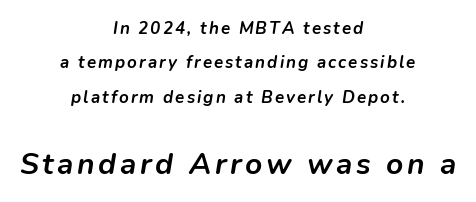
{"italic": "yes", "lean": "right", "slant_degrees": 9, "bold": "yes", "weight": "semibold", "width": "normal", "stroke_contrast": "low", "x_height": "medium", "monospaced": "no", "underline": "no", "align": "center", "line_spacing": "loose", "line_spacing_ratio": 2.02, "larger_block": "second", "size_ratio": 1.76, "glyph_px": 30}
